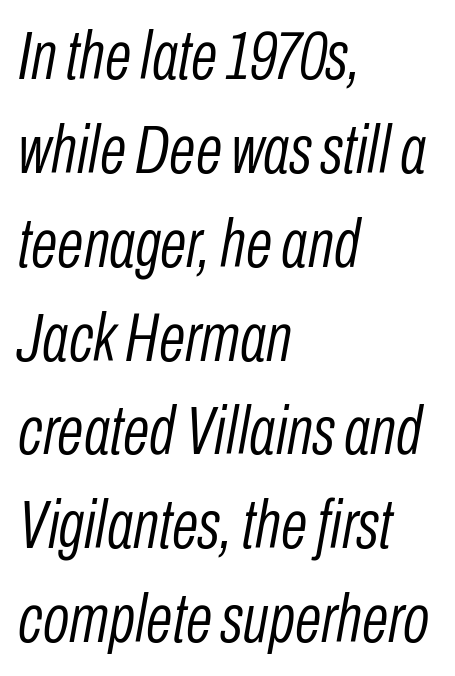
{"italic": "yes", "lean": "right", "slant_degrees": 10, "bold": "no", "weight": "light", "width": "condensed", "stroke_contrast": "low", "x_height": "medium", "monospaced": "no", "underline": "no", "align": "left", "line_spacing": "normal", "line_spacing_ratio": 1.36, "letter_spacing": "normal", "letter_spacing_em": 0.0, "glyph_px": 69}
